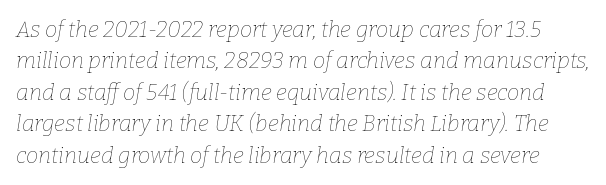
The rendering keeps characters at their native spacing. Horizontal bands of white between lines are of average thickness. The lettering tilts uniformly, giving the passage an italic look. No heavy texture on the line: the type isn't bold. The words here are not underlined.
